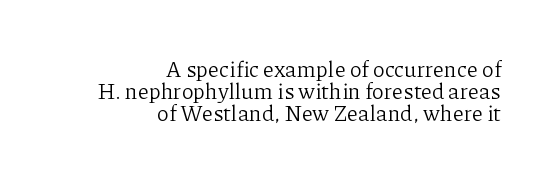
{"italic": "no", "bold": "no", "underline": "no", "align": "right", "line_spacing": "tight", "line_spacing_ratio": 1.01, "letter_spacing": "normal", "letter_spacing_em": 0.0, "glyph_px": 22}
